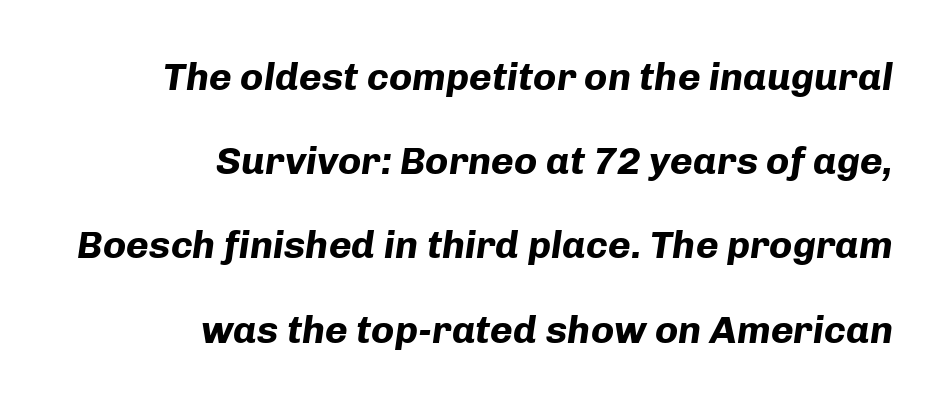
{"italic": "yes", "lean": "right", "slant_degrees": 8, "bold": "yes", "weight": "bold", "width": "normal", "stroke_contrast": "low", "x_height": "medium", "monospaced": "no", "underline": "no", "align": "right", "line_spacing": "loose", "line_spacing_ratio": 2.16, "letter_spacing": "normal", "letter_spacing_em": 0.0, "glyph_px": 39}
